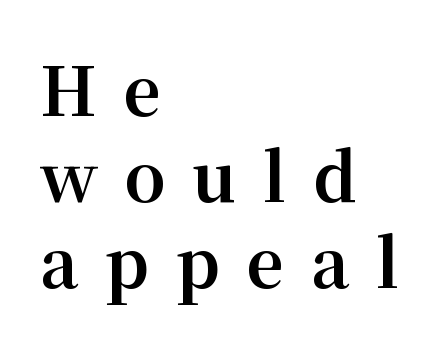
{"serif": "yes", "italic": "no", "bold": "yes", "weight": "bold", "width": "normal", "stroke_contrast": "medium", "x_height": "medium", "monospaced": "no", "underline": "no", "align": "left", "line_spacing": "normal", "line_spacing_ratio": 1.3, "letter_spacing": "wide", "letter_spacing_em": 0.4, "glyph_px": 66}
